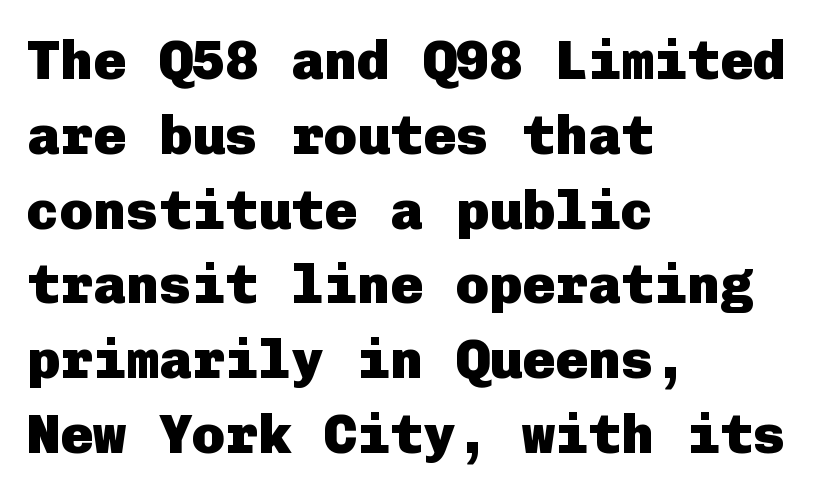
{"serif": "no", "italic": "no", "bold": "yes", "weight": "heavy", "width": "normal", "stroke_contrast": "low", "x_height": "medium", "underline": "no", "align": "left", "line_spacing": "normal", "line_spacing_ratio": 1.36, "letter_spacing": "normal", "letter_spacing_em": 0.0, "glyph_px": 55}
